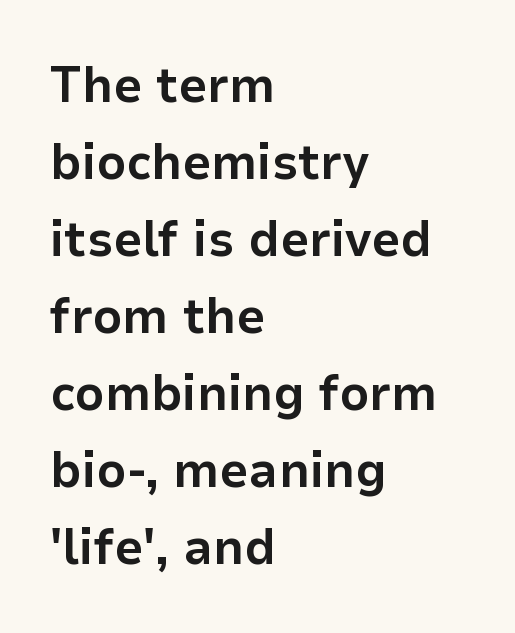
The image shows 51 px bold sans-serif type, upright; set left-aligned, normal line spacing (1.51x), normal letter spacing, not underlined; low stroke contrast and a medium x-height.
